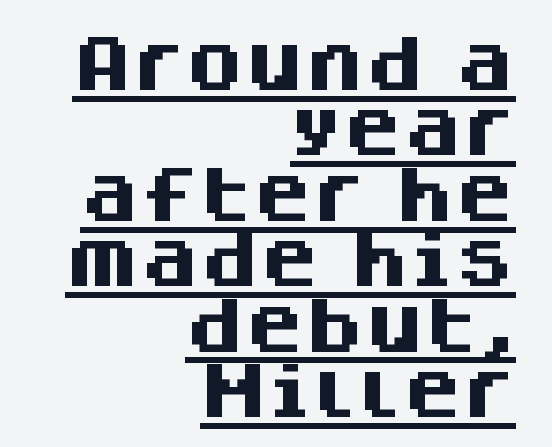
Q: Is the text bold? A: Yes.
Q: Is the text italic (slanted)? A: No, it is upright.
Q: Is the typeface a serif or a sans-serif typeface? A: Sans-serif.
Q: Is the text underlined? A: Yes.
Q: How is the paragraph aligned? A: Right-aligned.
Q: Is the spacing between letters normal or unusually wide? A: Normal.
Q: Is the spacing between lines tight, normal or loose? A: Tight.
Q: Width (condensed, normal, or wide)? A: Normal.
Q: Stroke contrast? A: Medium.
Q: x-height? A: Large.
Q: Monospaced? A: No.
